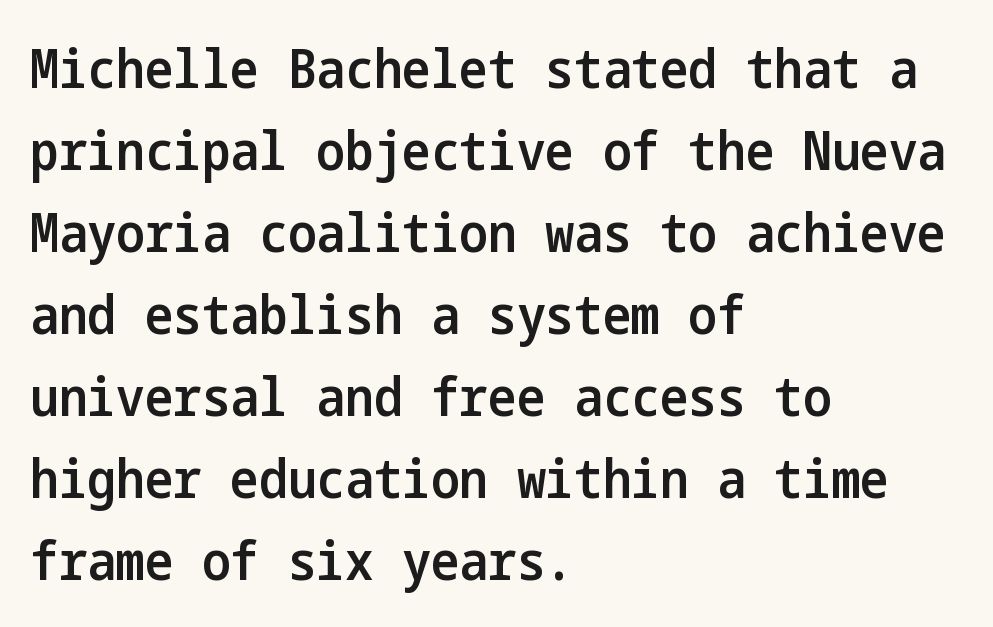
The image shows 54 px semibold, condensed sans-serif type, upright; set left-aligned, normal line spacing (1.52x), normal letter spacing, not underlined; low stroke contrast and a medium x-height.
